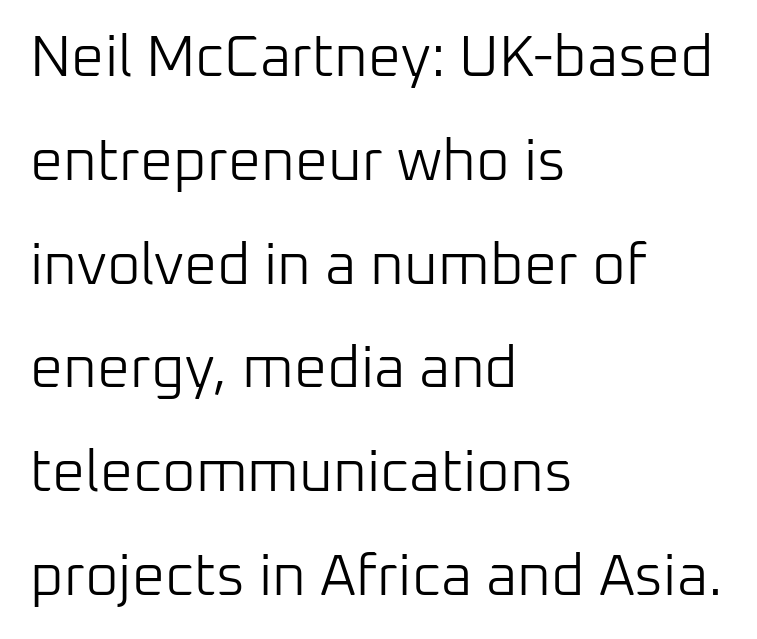
Q: Is the text bold? A: No.
Q: Is the text italic (slanted)? A: No, it is upright.
Q: Is the typeface a serif or a sans-serif typeface? A: Sans-serif.
Q: Is the text underlined? A: No.
Q: How is the paragraph aligned? A: Left-aligned.
Q: Is the spacing between letters normal or unusually wide? A: Normal.
Q: Width (condensed, normal, or wide)? A: Normal.
Q: Stroke contrast? A: Low.
Q: x-height? A: Medium.
Q: Monospaced? A: No.
